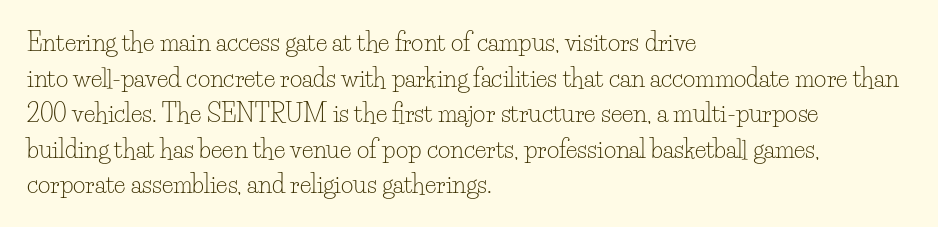
Q: Is the text bold? A: No.
Q: Is the text italic (slanted)? A: No, it is upright.
Q: Is the text underlined? A: No.
Q: How is the paragraph aligned? A: Left-aligned.
Q: Is the spacing between letters normal or unusually wide? A: Normal.
Q: Is the spacing between lines tight, normal or loose? A: Normal.
